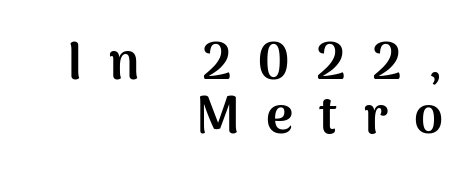
The image shows 52 px bold sans-serif type, upright; set right-aligned, tight line spacing (1.04x), unusually wide letter spacing (+0.5 em), not underlined; medium stroke contrast and a medium x-height.
